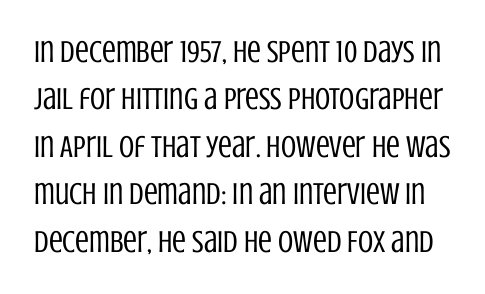
The strokes carry an ordinary text weight at most. Horizontal bands of white between lines are of average thickness. Rendered with straight, roman letterforms. No word sits above an underline.
